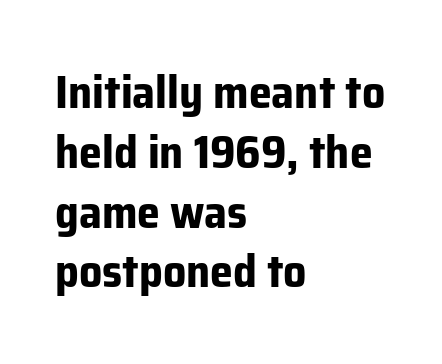
{"serif": "no", "italic": "no", "bold": "yes", "weight": "bold", "width": "normal", "stroke_contrast": "low", "x_height": "medium", "monospaced": "no", "underline": "no", "align": "left", "line_spacing": "normal", "line_spacing_ratio": 1.3, "letter_spacing": "normal", "letter_spacing_em": 0.0, "glyph_px": 46}
